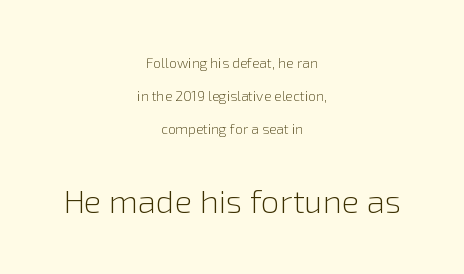
Leftover space on each line is divided equally before and after the words. No extra ink here — the face is not bold. Classification — sans serif. A bare baseline throughout the passage. You could not count columns in this text — the font is proportionally spaced. You can tell it's not italic because the verticals are truly vertical.
